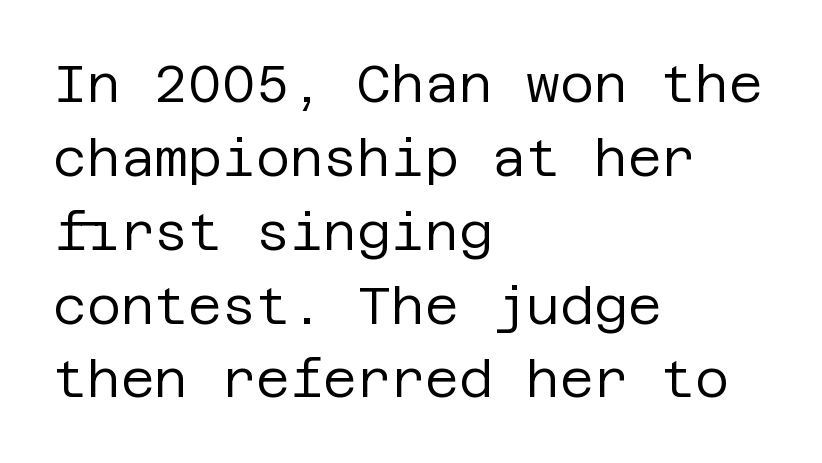
Students, note that the glyphs here touch the page at normal intervals. Grotesque or geometric, the face here clearly has no serifs. Decoration check: the copy has no underline. Is this a heavy cut? Hardly; it is regular or lighter. The axis of the letterforms is exactly vertical. Casual observation: everything's shoved over to the left.
